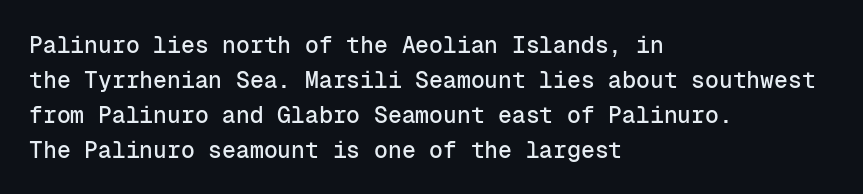
Left-aligned paragraph, ragged on the right. This sample uses an upright cut, with every glyph sitting square on the baseline. Only glyphs here, with clear space below each row. In terms of letterspacing, this is plain default setting. The line-height multiplier appears to be the usual default.
